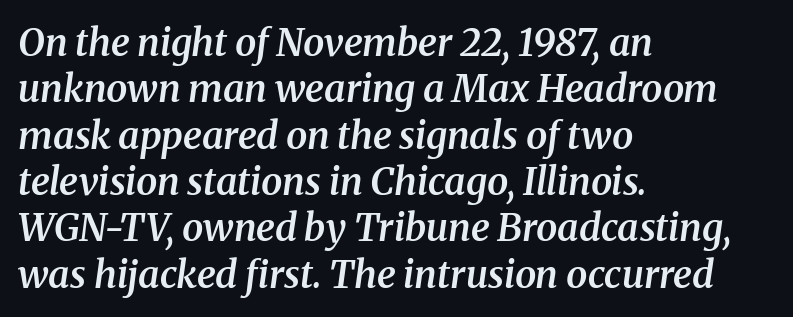
{"serif": "yes", "italic": "yes", "lean": "right", "slant_degrees": 8, "bold": "semi", "weight": "semibold", "width": "normal", "stroke_contrast": "medium", "x_height": "medium", "monospaced": "no", "underline": "no", "align": "left", "line_spacing_ratio": 1.22, "letter_spacing": "normal", "letter_spacing_em": 0.0, "glyph_px": 38}
